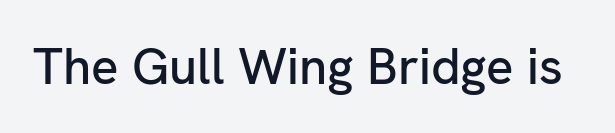
Q: Is the text italic (slanted)? A: No, it is upright.
Q: Is the typeface a serif or a sans-serif typeface? A: Sans-serif.
Q: Is the text underlined? A: No.
Q: Is the spacing between letters normal or unusually wide? A: Normal.
Q: Width (condensed, normal, or wide)? A: Normal.
Q: Stroke contrast? A: Low.
Q: x-height? A: Medium.
Q: Monospaced? A: No.
